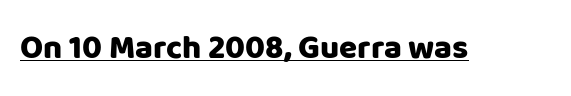
{"serif": "no", "italic": "no", "width": "normal", "stroke_contrast": "low", "x_height": "large", "monospaced": "no", "underline": "yes", "letter_spacing": "normal", "letter_spacing_em": 0.0, "glyph_px": 33}
